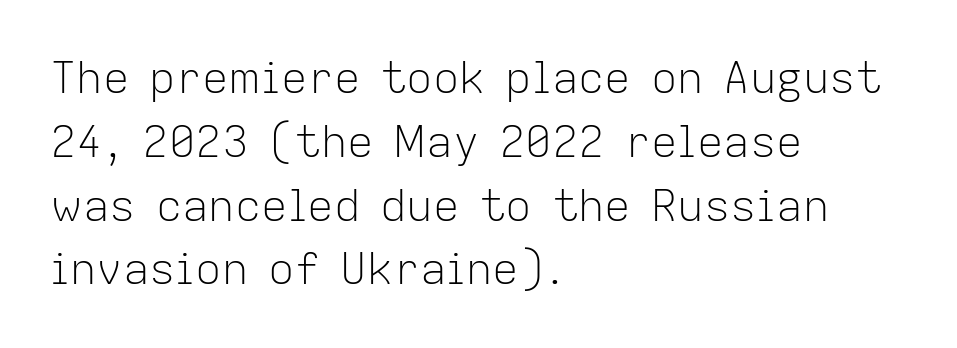
{"serif": "no", "italic": "no", "bold": "no", "weight": "light", "width": "normal", "stroke_contrast": "low", "x_height": "medium", "monospaced": "no", "underline": "no", "align": "left", "line_spacing": "normal", "line_spacing_ratio": 1.45, "letter_spacing": "normal", "letter_spacing_em": 0.0, "glyph_px": 44}
